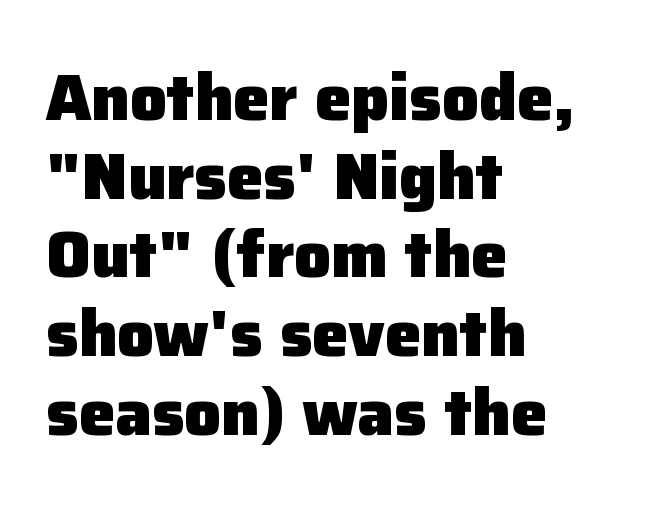
The image shows 65 px heavy sans-serif type, upright; set left-aligned, line spacing 1.21x, normal letter spacing, not underlined; low stroke contrast and a medium x-height.
